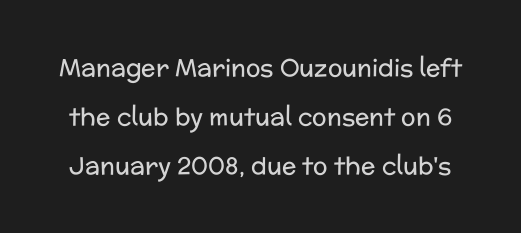
{"italic": "no", "bold": "no", "underline": "no", "line_spacing": "loose", "line_spacing_ratio": 2.04, "letter_spacing": "normal", "letter_spacing_em": 0.0, "glyph_px": 24}
